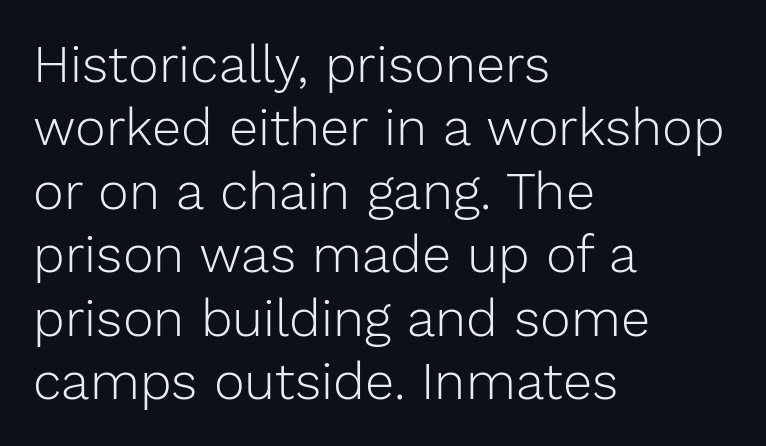
The image shows 52 px light sans-serif type, upright; set left-aligned, line spacing 1.22x, normal letter spacing, not underlined; low stroke contrast and a medium x-height.
